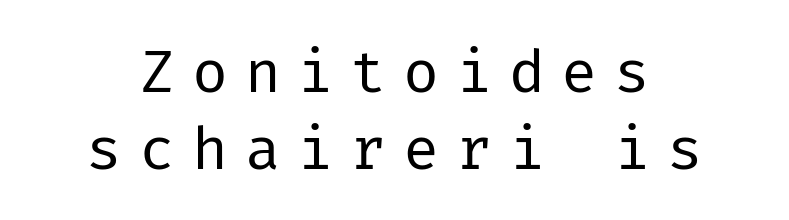
{"serif": "no", "italic": "no", "bold": "no", "weight": "regular", "width": "normal", "stroke_contrast": "low", "x_height": "medium", "underline": "no", "line_spacing": "normal", "line_spacing_ratio": 1.28, "letter_spacing": "wide", "letter_spacing_em": 0.28, "glyph_px": 60}
